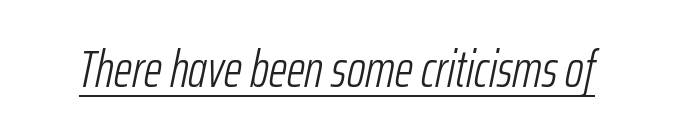
The image shows 51 px light, condensed type, italic (leaning right); set normal letter spacing, underlined; low stroke contrast and a medium x-height.
